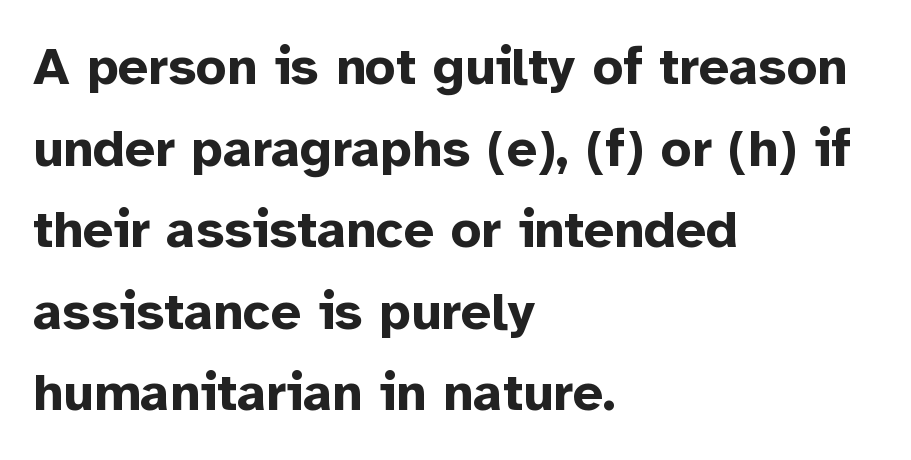
Summary of vertical rhythm: regular, with standard interline spacing. Visually the block forms a straight wall on the left and a jagged coastline on the right. Typographic density is high because the face is bold. Glance below the letters and you will spot only blank space. Proportional: the letters do not fall into vertical columns.
